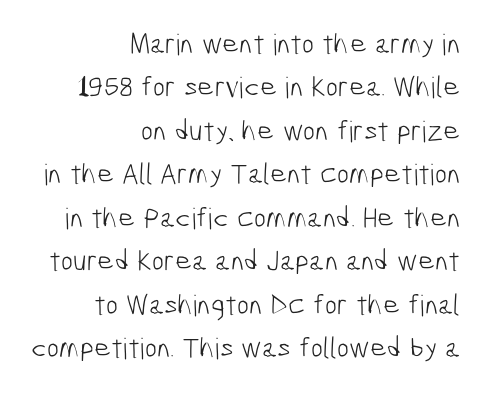
The typesetting does not lean heavy: it is not bold. The letters carry no serifs — their stems end cleanly without finishing strokes. This rendering leaves character spacing at its baseline value. The zone under the glyphs is completely vacant.
